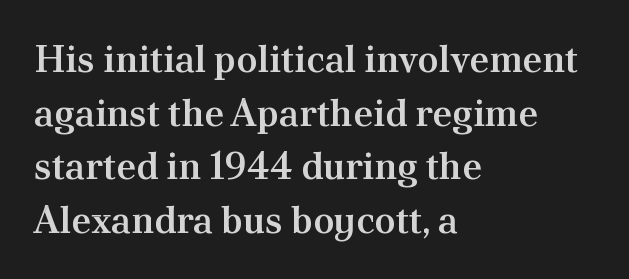
Q: Is the text bold? A: Semi-bold.
Q: Is the text italic (slanted)? A: No, it is upright.
Q: Is the typeface a serif or a sans-serif typeface? A: Serif.
Q: Is the text underlined? A: No.
Q: How is the paragraph aligned? A: Left-aligned.
Q: Is the spacing between letters normal or unusually wide? A: Normal.
Q: Is the spacing between lines tight, normal or loose? A: Normal.
Q: Width (condensed, normal, or wide)? A: Normal.
Q: Stroke contrast? A: Medium.
Q: x-height? A: Small.
Q: Monospaced? A: No.
